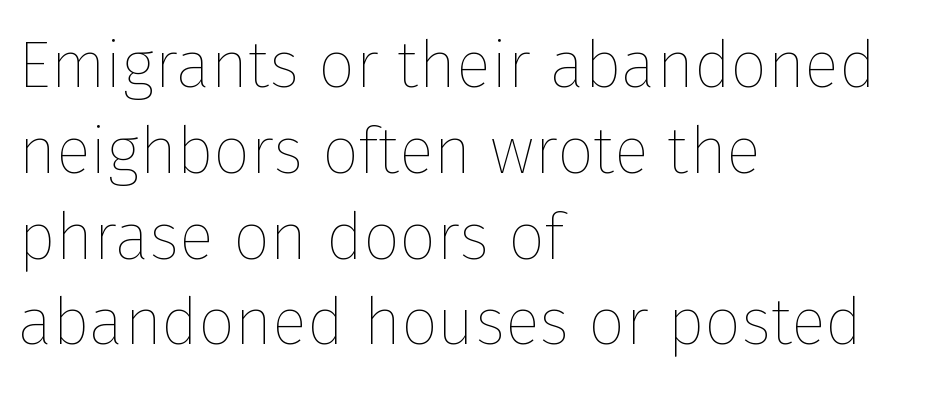
The rendering uses natural spacing where letterforms have individual widths. Nobody touched the tracking dial on this one. Characters remain perfectly vertical along every line. The font is comparable to plain body text, perhaps lighter.
